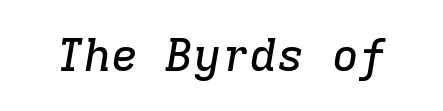
The image shows 46 px serif type, italic (leaning right), monospaced; set normal letter spacing, not underlined; low stroke contrast and a medium x-height.
